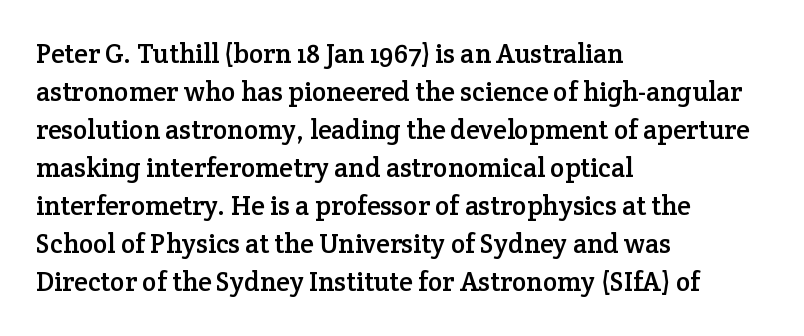
Q: Is the text italic (slanted)? A: No, it is upright.
Q: Is the text underlined? A: No.
Q: How is the paragraph aligned? A: Left-aligned.
Q: Is the spacing between letters normal or unusually wide? A: Normal.
Q: Is the spacing between lines tight, normal or loose? A: Normal.
